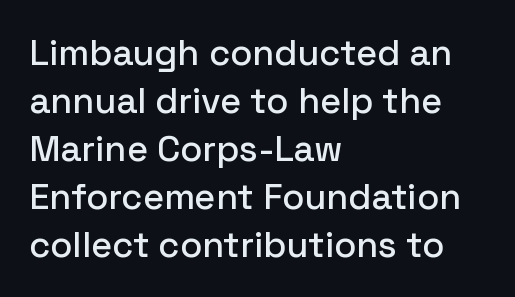
The image shows 36 px sans-serif type, upright; set left-aligned, normal line spacing (1.33x), normal letter spacing, not underlined; low stroke contrast and a medium x-height.
